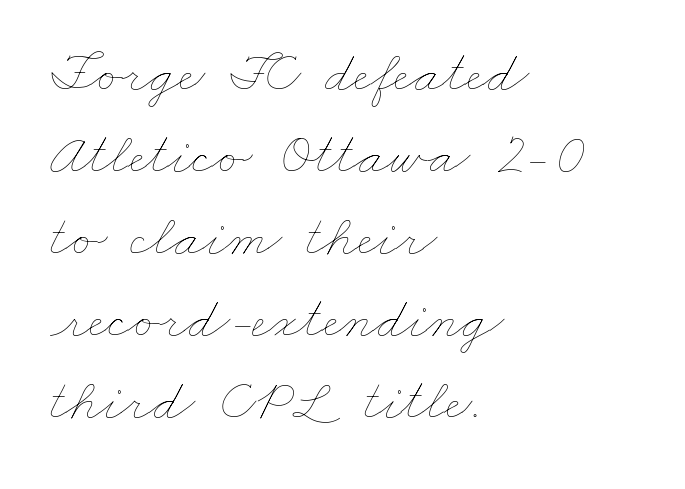
{"bold": "no", "weight": "thin", "width": "wide", "stroke_contrast": "low", "x_height": "small", "monospaced": "no", "underline": "no", "align": "left", "line_spacing": "normal", "line_spacing_ratio": 1.39, "letter_spacing": "normal", "letter_spacing_em": 0.0, "glyph_px": 59}
